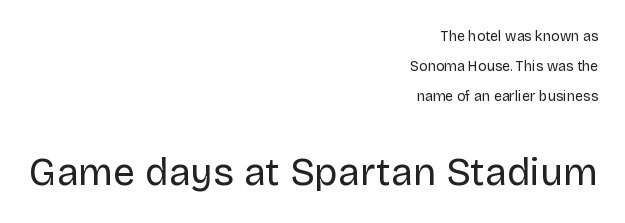
The image shows 39 px regular-weight sans-serif type, upright; set right-aligned, loose line spacing (2.13x), normal letter spacing, not underlined; the second (bottom) block is 2.79x larger; low stroke contrast and a large x-height.
